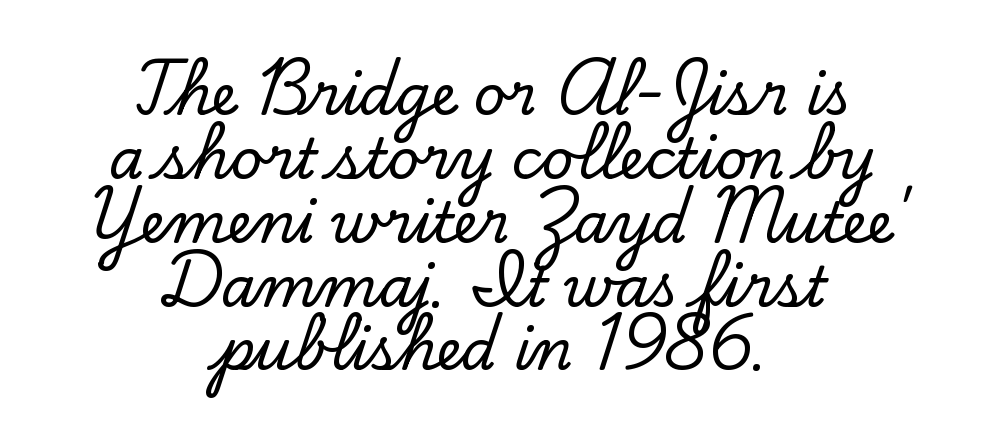
Q: Is the text italic (slanted)? A: Yes.
Q: Is the typeface a serif or a sans-serif typeface? A: Serif.
Q: Is the text underlined? A: No.
Q: How is the paragraph aligned? A: Centered.
Q: Is the spacing between letters normal or unusually wide? A: Normal.
Q: Is the spacing between lines tight, normal or loose? A: Tight.
Q: Width (condensed, normal, or wide)? A: Normal.
Q: Stroke contrast? A: Low.
Q: x-height? A: Small.
Q: Monospaced? A: No.
